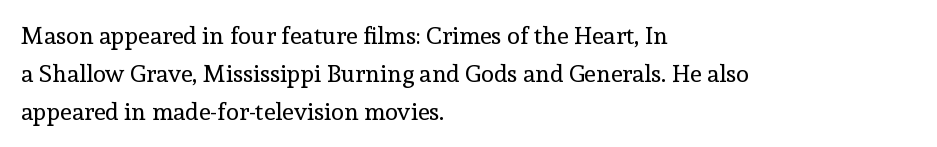
{"italic": "no", "bold": "no", "underline": "no", "align": "left", "line_spacing": "normal", "line_spacing_ratio": 1.58, "letter_spacing": "normal", "letter_spacing_em": 0.0, "glyph_px": 24}
